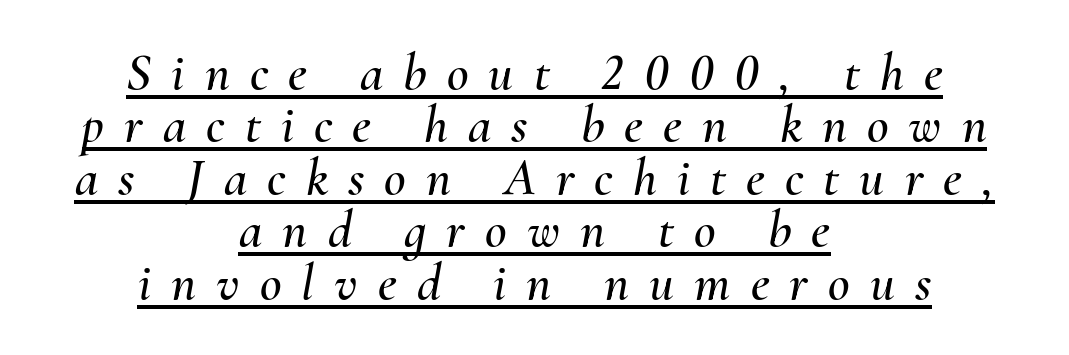
The image shows 53 px text type, italic (leaning right); set centered, tight line spacing (0.99x), unusually wide letter spacing (+0.38 em), underlined; medium stroke contrast and a small x-height.
